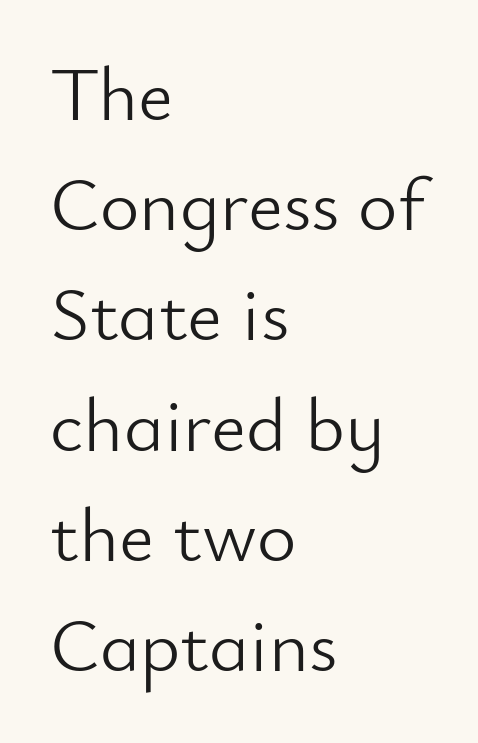
The cut favours lightness, reaching ordinary text weight at its darkest. The lines are quadded left. Proportional: the letters do not fall into vertical columns. Every stem runs plumb, perpendicular to the baseline.
